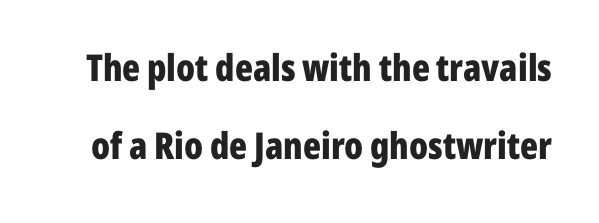
The image shows 37 px bold, condensed sans-serif type, upright; set loose line spacing (2.11x), normal letter spacing, not underlined; low stroke contrast and a medium x-height.
